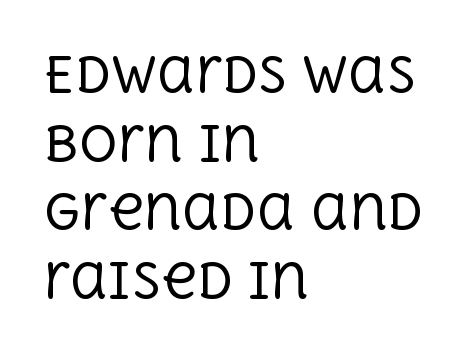
The image shows 48 px regular-weight serif type, upright; set left-aligned, normal line spacing (1.43x), normal letter spacing, not underlined; a large x-height.
